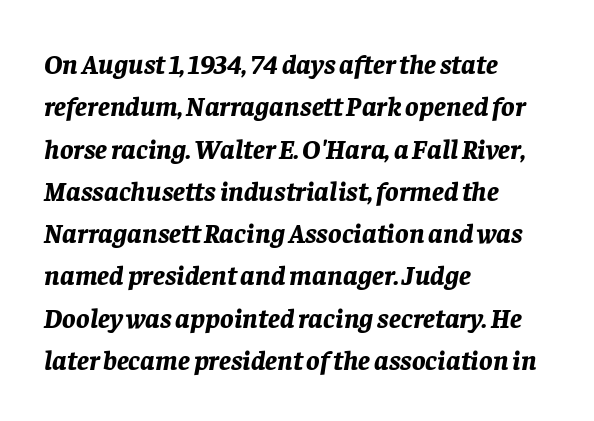
The image shows 28 px bold type, italic (leaning right); set left-aligned, normal line spacing (1.51x), normal letter spacing, not underlined; low stroke contrast and a large x-height.
